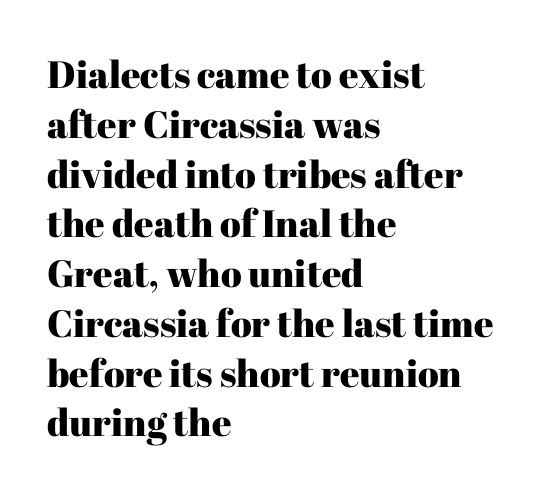
If you measured baseline to baseline, you'd find a middling distance. A typesetter would call this proportional, since set widths differ per character. Nope, not italic — everything's standing straight. If you drew a ruler down the left edge, every line would touch it. These lines are composed in type with serifs.
